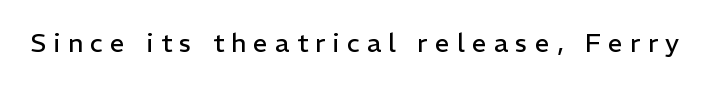
Letter spacing: wide. Stroke mass is kept to a normal reading level or below. Posture: upright roman. Honestly, there is no underline to notice here at all.
